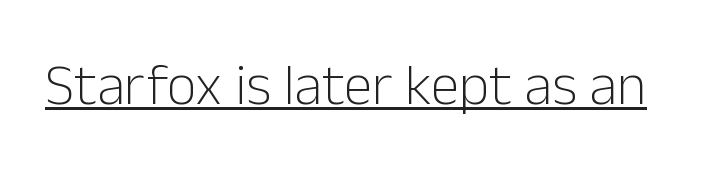
Stems and bowls with no extra thickness — not bold. Is this a fixed-width face? No — the glyphs have proportional, varying widths. Is this a sans? Yes — the strokes have no serifs. Students, note that the glyphs here touch the page at normal intervals.
